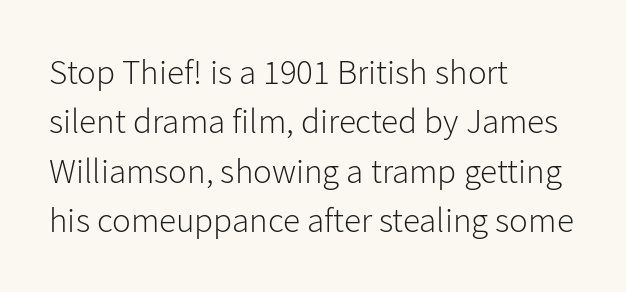
The image shows 35 px light sans-serif type, upright; set left-aligned, normal line spacing (1.41x), normal letter spacing, not underlined; low stroke contrast and a medium x-height.
